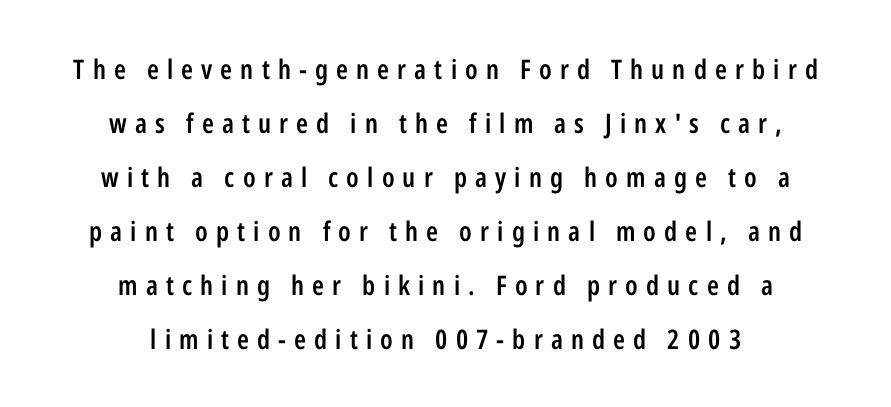
{"italic": "no", "bold": "semi", "underline": "no", "align": "center", "line_spacing": "loose", "line_spacing_ratio": 2.0, "letter_spacing": "wide", "letter_spacing_em": 0.3, "glyph_px": 27}
